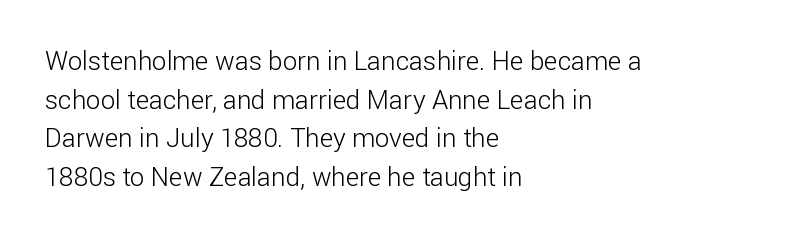
The image shows 26 px text type, upright; set left-aligned, normal line spacing (1.49x), normal letter spacing, not underlined.
